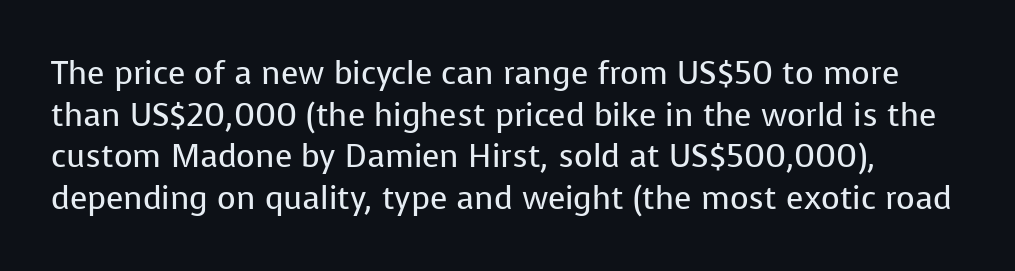
{"serif": "no", "italic": "no", "bold": "no", "weight": "regular", "width": "normal", "stroke_contrast": "low", "x_height": "medium", "monospaced": "no", "underline": "no", "line_spacing": "normal", "line_spacing_ratio": 1.3, "letter_spacing": "normal", "letter_spacing_em": 0.0, "glyph_px": 32}
